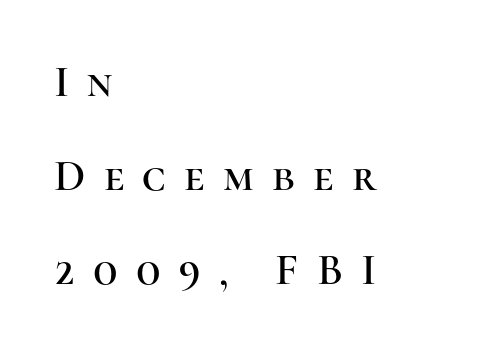
Here the glyphs are tracked loosely, breaking word shapes into spaced letters. The words here are not underlined. The letters stand straight up with perfectly vertical stems. Each new line begins a long way beneath the previous one.
